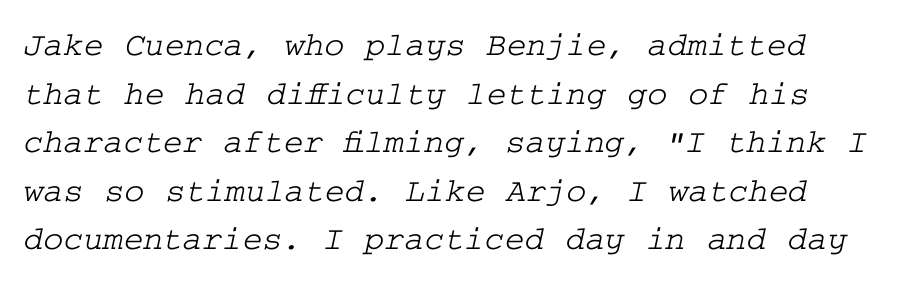
Font category for this specimen: serif. Tracking value appears to be zero — textbook default spacing. A typesetter would call this leading conventional body-copy spacing. The space directly below the letters is spotless.
